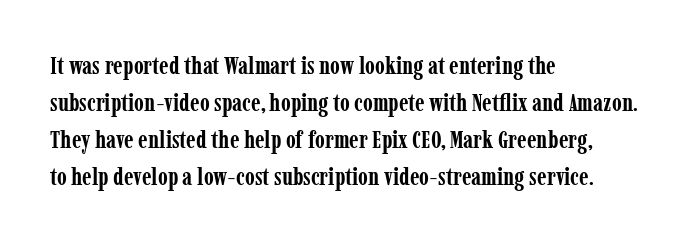
{"italic": "no", "bold": "yes", "underline": "no", "align": "left", "line_spacing": "normal", "line_spacing_ratio": 1.48, "letter_spacing": "normal", "letter_spacing_em": 0.0, "glyph_px": 25}
